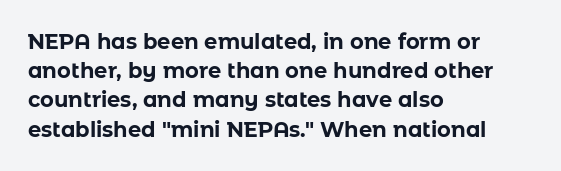
The image shows 21 px bold type, upright; set left-aligned, normal line spacing (1.39x), normal letter spacing, not underlined.
